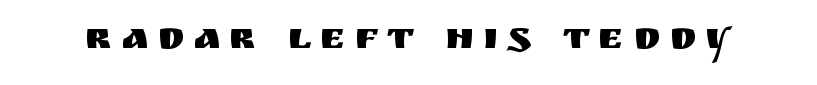
Q: Is the text italic (slanted)? A: No, it is upright.
Q: Is the typeface a serif or a sans-serif typeface? A: Sans-serif.
Q: Is the text underlined? A: No.
Q: Is the spacing between letters normal or unusually wide? A: Unusually wide.
Q: Width (condensed, normal, or wide)? A: Normal.
Q: Stroke contrast? A: Medium.
Q: x-height? A: Large.
Q: Monospaced? A: No.
